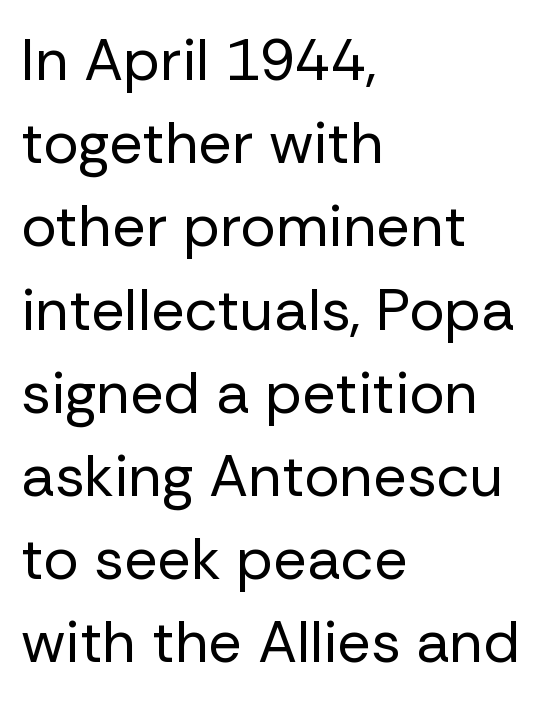
This reads as an unemphasized weight, regular at the heaviest. Each letter keeps its own natural width here, so spacing adapts to shape. The font's upright variant was chosen for this text. Are there feet on the stems? There aren't — it's a sans. Standard letterfit; no display-style spreading of the glyphs. Leading: standard.
